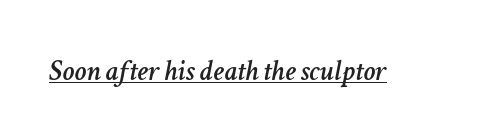
{"italic": "yes", "lean": "right", "slant_degrees": 11, "width": "normal", "stroke_contrast": "low", "x_height": "medium", "monospaced": "no", "underline": "yes", "letter_spacing": "normal", "letter_spacing_em": 0.0, "glyph_px": 30}
